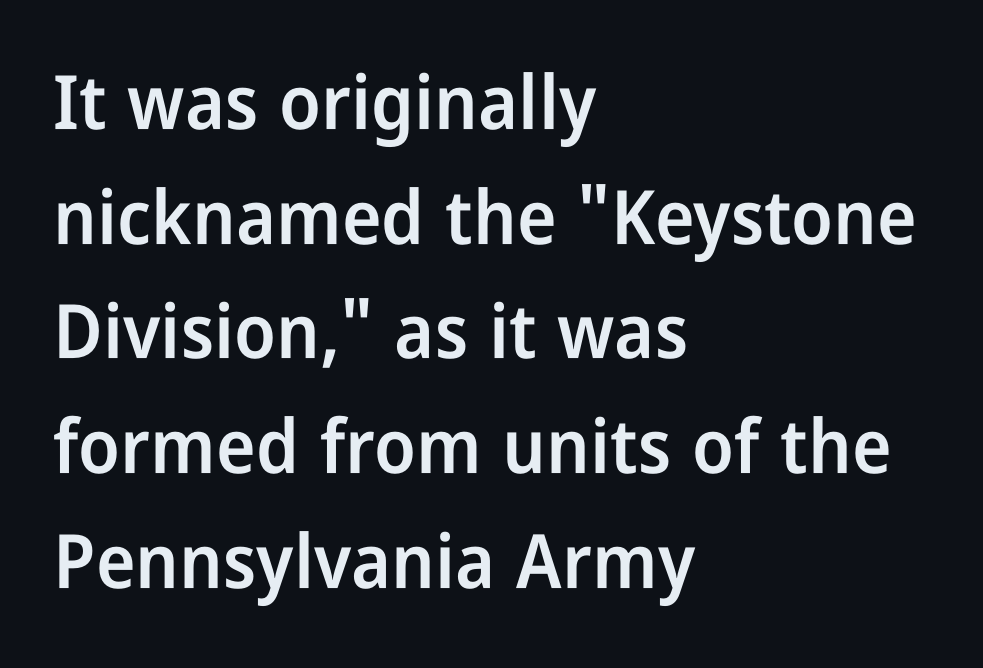
The image shows 75 px semibold, condensed sans-serif type, upright; set left-aligned, normal line spacing (1.53x), normal letter spacing, not underlined; low stroke contrast and a medium x-height.
